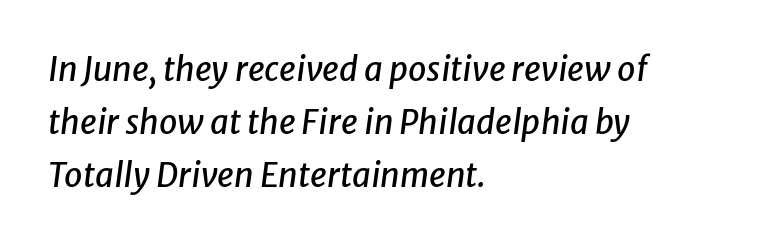
The image shows 33 px text type, italic (leaning right); set left-aligned, normal line spacing (1.6x), normal letter spacing, not underlined; low stroke contrast and a medium x-height.
